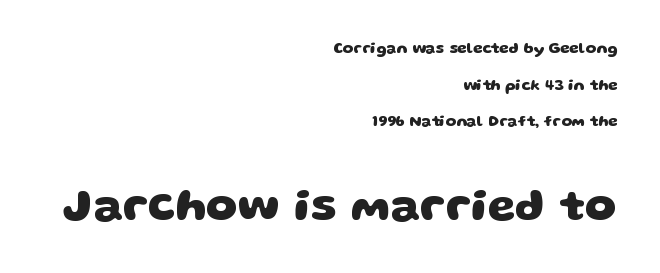
{"serif": "no", "bold": "yes", "weight": "heavy", "width": "wide", "stroke_contrast": "low", "x_height": "large", "monospaced": "no", "underline": "no", "align": "right", "line_spacing": "loose", "line_spacing_ratio": 2.44, "letter_spacing": "normal", "letter_spacing_em": 0.0, "larger_block": "second", "size_ratio": 3.0, "glyph_px": 45}
